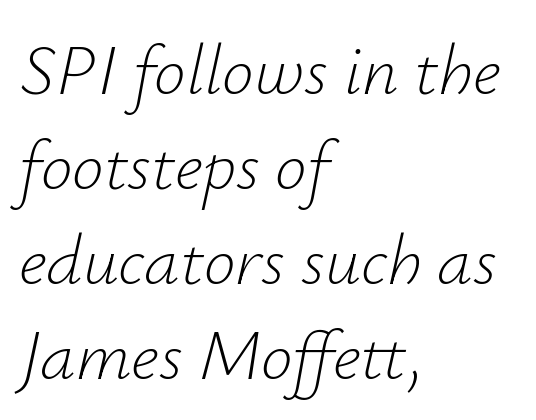
Q: Is the text bold? A: No.
Q: Is the text italic (slanted)? A: Yes, it leans right by about 12 degrees.
Q: Is the text underlined? A: No.
Q: How is the paragraph aligned? A: Left-aligned.
Q: Is the spacing between letters normal or unusually wide? A: Normal.
Q: Is the spacing between lines tight, normal or loose? A: Normal.
Q: Width (condensed, normal, or wide)? A: Normal.
Q: Stroke contrast? A: Low.
Q: x-height? A: Small.
Q: Monospaced? A: No.
